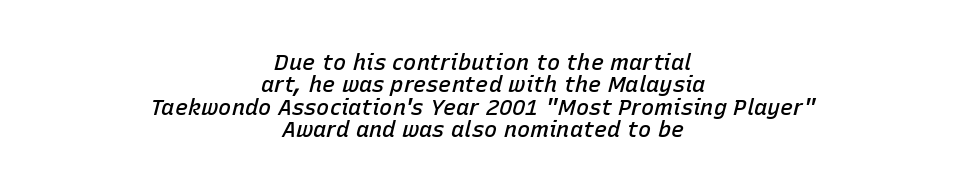
Style check: oblique. Is the letter spacing exaggerated? No — it looks like the ordinary default. Leading is clearly below the norm, producing a dense column. These lines carry some extra weight — a demibold, not a full bold.
